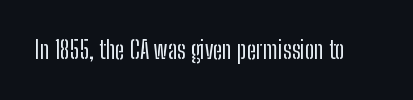
Q: Is the text bold? A: No.
Q: Is the text italic (slanted)? A: No, it is upright.
Q: Is the text underlined? A: No.
Q: Is the spacing between letters normal or unusually wide? A: Normal.
